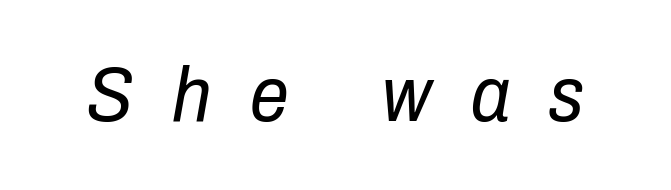
Q: Is the text bold? A: No.
Q: Is the text italic (slanted)? A: Yes, it leans right by about 10 degrees.
Q: Is the text underlined? A: No.
Q: Is the spacing between letters normal or unusually wide? A: Unusually wide.
Q: Width (condensed, normal, or wide)? A: Condensed.
Q: Stroke contrast? A: Low.
Q: x-height? A: Medium.
Q: Monospaced? A: No.
